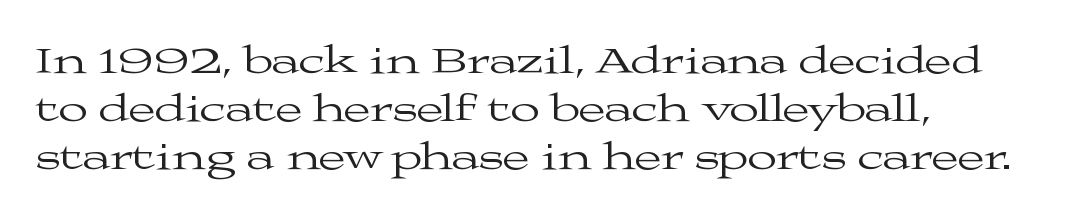
Q: Is the text bold? A: No.
Q: Is the text italic (slanted)? A: No, it is upright.
Q: Is the typeface a serif or a sans-serif typeface? A: Serif.
Q: Is the text underlined? A: No.
Q: Is the spacing between letters normal or unusually wide? A: Normal.
Q: Width (condensed, normal, or wide)? A: Wide.
Q: Stroke contrast? A: Medium.
Q: x-height? A: Medium.
Q: Monospaced? A: No.
